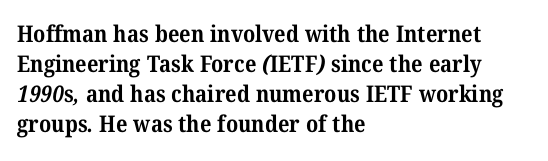
{"bold": "yes", "underline": "no", "align": "left", "line_spacing": "normal", "line_spacing_ratio": 1.3, "letter_spacing": "normal", "letter_spacing_em": 0.0, "glyph_px": 23}
